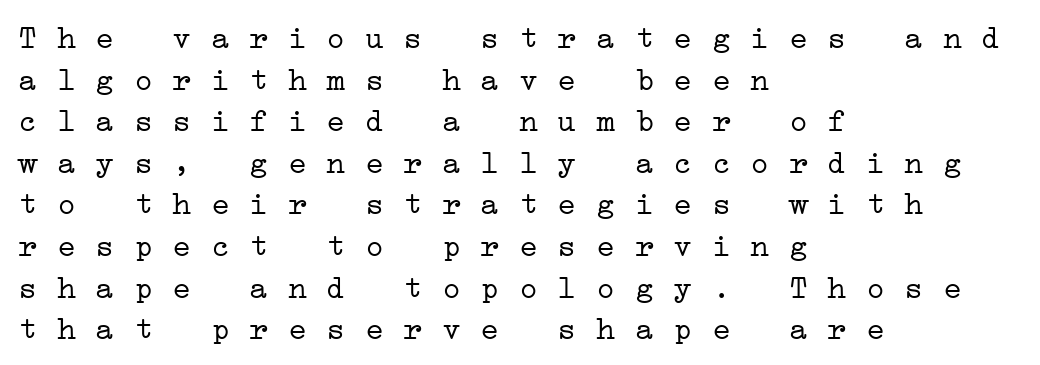
{"serif": "yes", "bold": "no", "weight": "light", "width": "wide", "stroke_contrast": "low", "x_height": "medium", "monospaced": "yes", "underline": "no", "align": "left", "line_spacing": "normal", "line_spacing_ratio": 1.3, "letter_spacing": "normal", "letter_spacing_em": 0.0, "glyph_px": 32}
